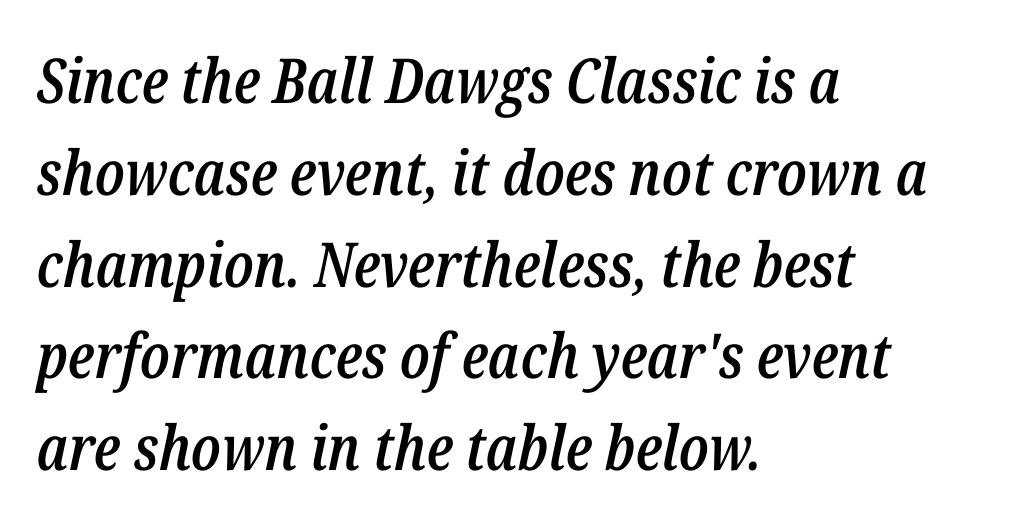
The image shows 62 px semibold, condensed type, italic (leaning right); set left-aligned, normal line spacing (1.48x), normal letter spacing, not underlined; low stroke contrast and a medium x-height.
